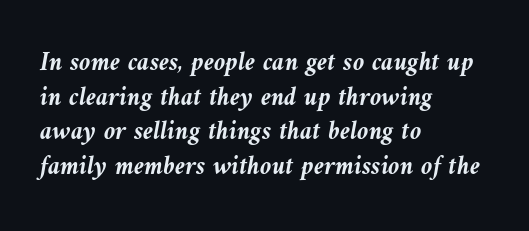
The image shows 26 px bold type, italic (leaning left); set left-aligned, normal line spacing (1.33x), normal letter spacing, not underlined.
